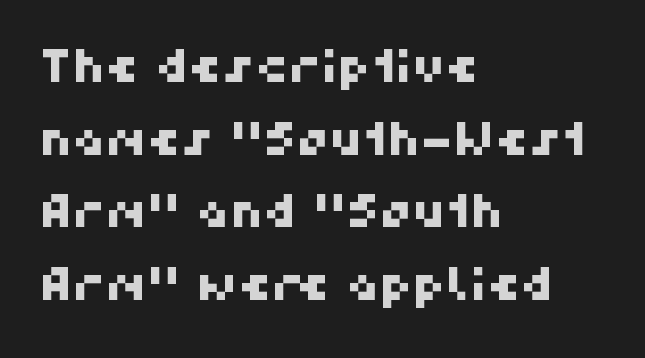
The image shows 46 px sans-serif type; set left-aligned, normal line spacing (1.58x), normal letter spacing, not underlined; high stroke contrast and a medium x-height.
